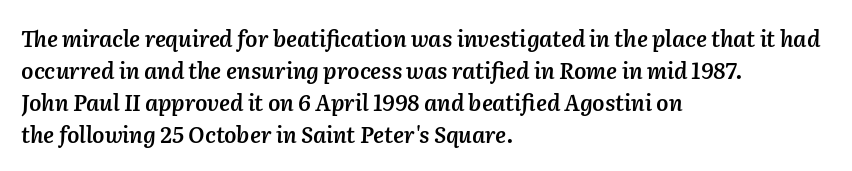
{"italic": "yes", "lean": "right", "slant_degrees": 2, "bold": "semi", "underline": "no", "align": "left", "line_spacing": "normal", "line_spacing_ratio": 1.45, "letter_spacing": "normal", "letter_spacing_em": 0.0, "glyph_px": 22}
